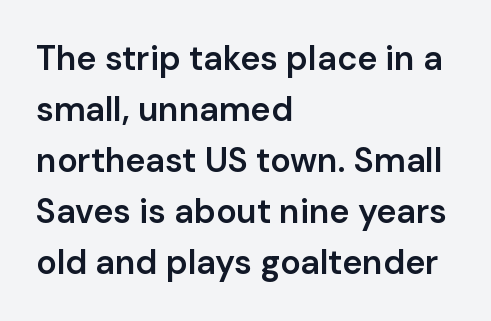
The image shows 34 px semibold sans-serif type, upright; set left-aligned, normal line spacing (1.5x), normal letter spacing, not underlined; low stroke contrast and a medium x-height.
